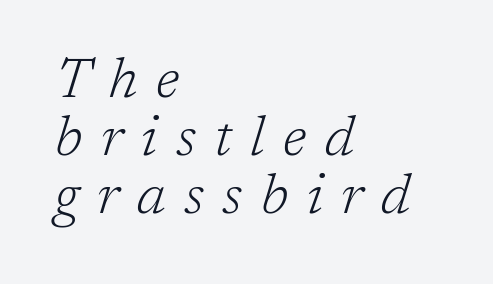
Q: Is the text bold? A: No.
Q: Is the text italic (slanted)? A: Yes, it leans right by about 17 degrees.
Q: Is the typeface a serif or a sans-serif typeface? A: Serif.
Q: Is the text underlined? A: No.
Q: How is the paragraph aligned? A: Left-aligned.
Q: Is the spacing between letters normal or unusually wide? A: Unusually wide.
Q: Is the spacing between lines tight, normal or loose? A: Tight.
Q: Width (condensed, normal, or wide)? A: Normal.
Q: Stroke contrast? A: Low.
Q: x-height? A: Medium.
Q: Monospaced? A: No.
